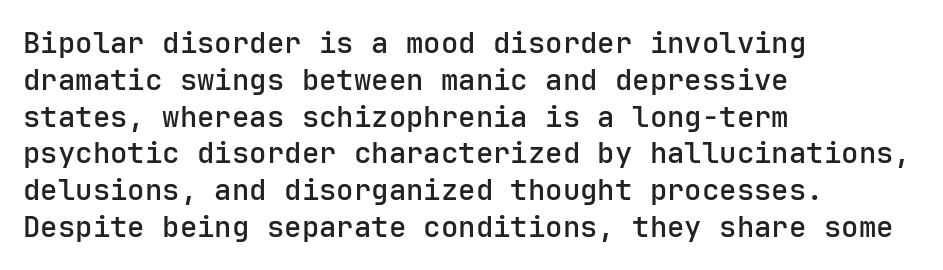
The glyphs are unaccompanied by any horizontal stroke below them. Emphasis by weight is partial: semibold. This sample uses plain, unmodified letter spacing. Nope, not italic — everything's standing straight. Is there much room between lines? A standard amount, neither cramped nor airy. The paragraph has a hard left edge and a soft right edge.
